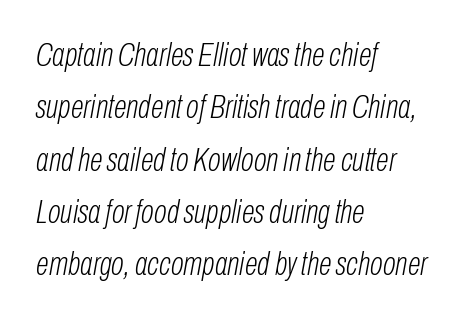
Q: Is the text bold? A: No.
Q: Is the text italic (slanted)? A: Yes, it leans right by about 10 degrees.
Q: Is the text underlined? A: No.
Q: How is the paragraph aligned? A: Left-aligned.
Q: Is the spacing between letters normal or unusually wide? A: Normal.
Q: Is the spacing between lines tight, normal or loose? A: Normal.
Q: Width (condensed, normal, or wide)? A: Condensed.
Q: Stroke contrast? A: Low.
Q: x-height? A: Medium.
Q: Monospaced? A: No.
